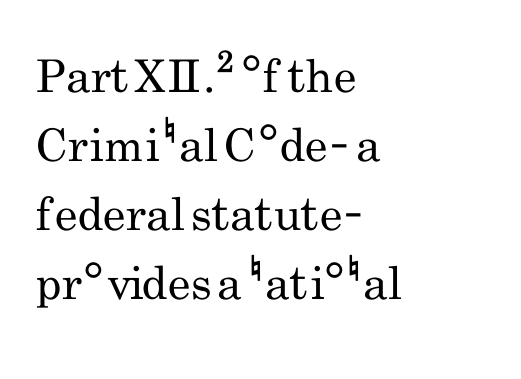
Q: Is the text bold? A: No.
Q: Is the text italic (slanted)? A: No, it is upright.
Q: Is the typeface a serif or a sans-serif typeface? A: Sans-serif.
Q: Is the text underlined? A: No.
Q: How is the paragraph aligned? A: Left-aligned.
Q: Is the spacing between letters normal or unusually wide? A: Normal.
Q: Is the spacing between lines tight, normal or loose? A: Normal.
Q: Width (condensed, normal, or wide)? A: Condensed.
Q: Stroke contrast? A: Low.
Q: x-height? A: Small.
Q: Monospaced? A: No.
